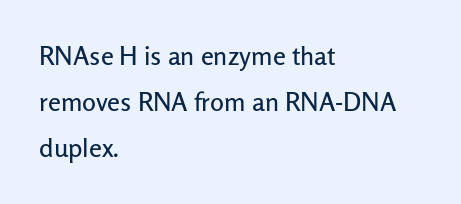
Q: Is the text italic (slanted)? A: No, it is upright.
Q: Is the text underlined? A: No.
Q: How is the paragraph aligned? A: Left-aligned.
Q: Is the spacing between letters normal or unusually wide? A: Normal.
